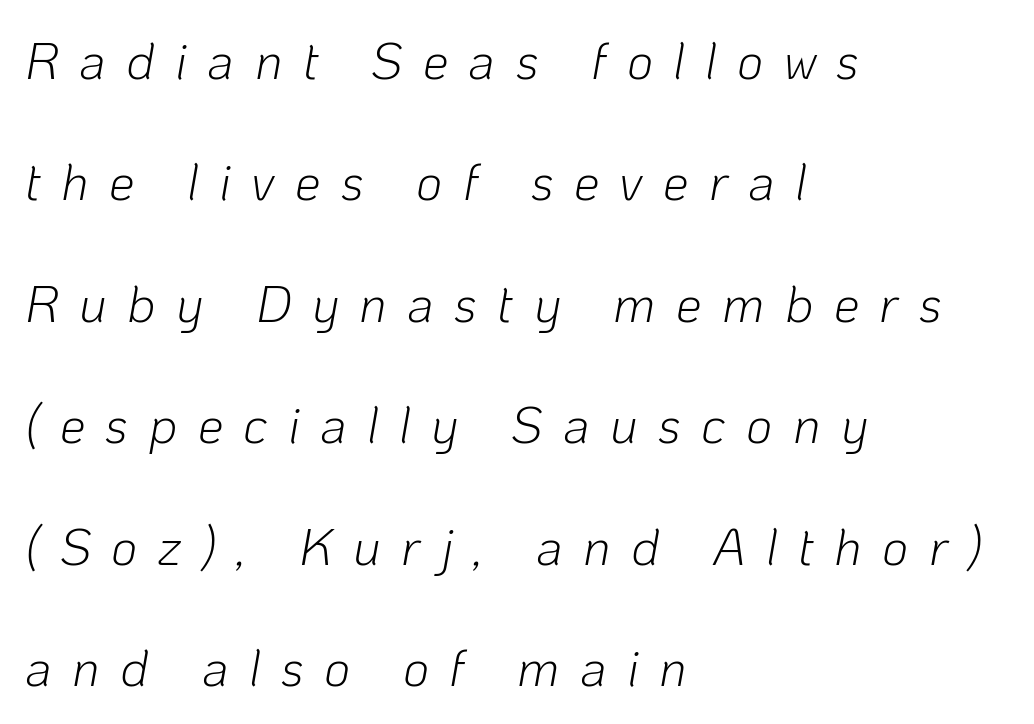
{"italic": "yes", "lean": "right", "slant_degrees": 10, "bold": "no", "weight": "light", "width": "normal", "stroke_contrast": "low", "x_height": "medium", "monospaced": "no", "underline": "no", "align": "left", "line_spacing": "loose", "line_spacing_ratio": 2.38, "letter_spacing": "wide", "letter_spacing_em": 0.4, "glyph_px": 51}
